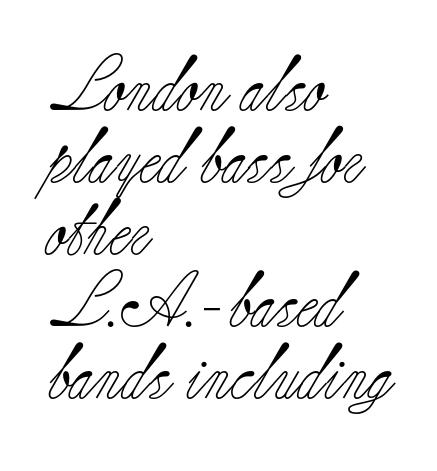
The vertical gap from one line to the next is medium. Caption: multi-line text, flush left, ragged right. A serif font was chosen for this passage.
